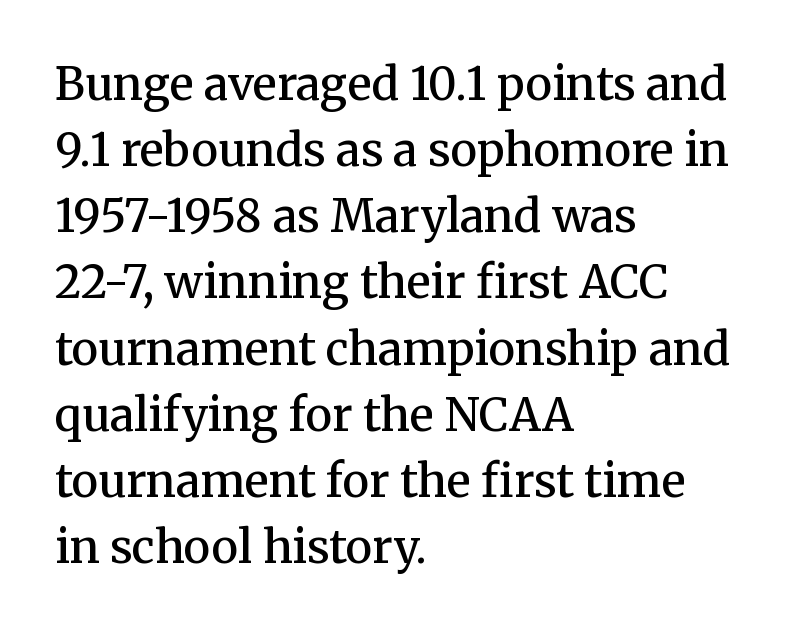
Does the copy run flush right? No — it runs flush left. The passage shown is not underscored anywhere. The rendering uses natural spacing where letterforms have individual widths. The line-height multiplier appears to be the usual default.
